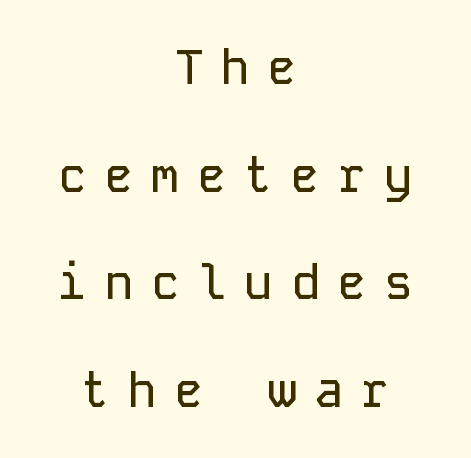
The image shows 48 px sans-serif type, upright, monospaced; set centered, loose line spacing (2.24x), unusually wide letter spacing (+0.37 em), not underlined; low stroke contrast and a medium x-height.
